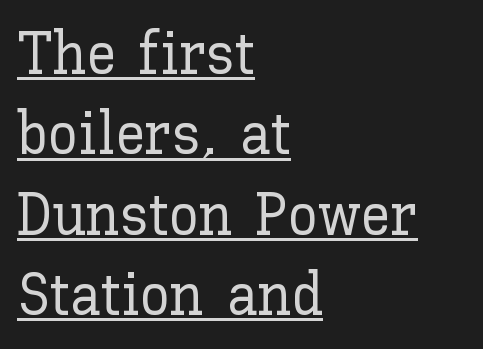
{"italic": "no", "width": "normal", "stroke_contrast": "low", "x_height": "medium", "monospaced": "no", "underline": "yes", "align": "left", "line_spacing": "normal", "line_spacing_ratio": 1.34, "letter_spacing": "normal", "letter_spacing_em": 0.0, "glyph_px": 60}
